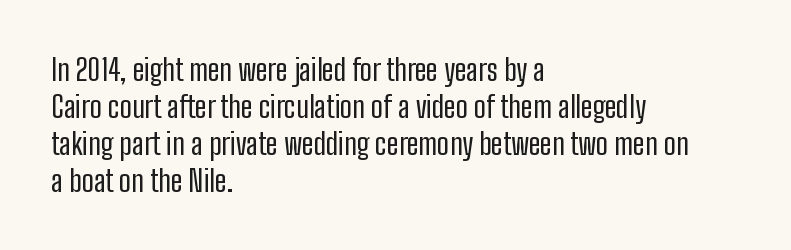
{"serif": "no", "italic": "no", "bold": "no", "weight": "regular", "width": "condensed", "stroke_contrast": "low", "x_height": "medium", "monospaced": "no", "underline": "no", "align": "left", "line_spacing_ratio": 1.23, "letter_spacing": "normal", "letter_spacing_em": 0.0, "glyph_px": 30}
